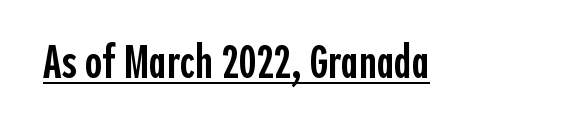
The image shows 46 px semibold, condensed sans-serif type, upright; set normal letter spacing, underlined; a medium x-height.
